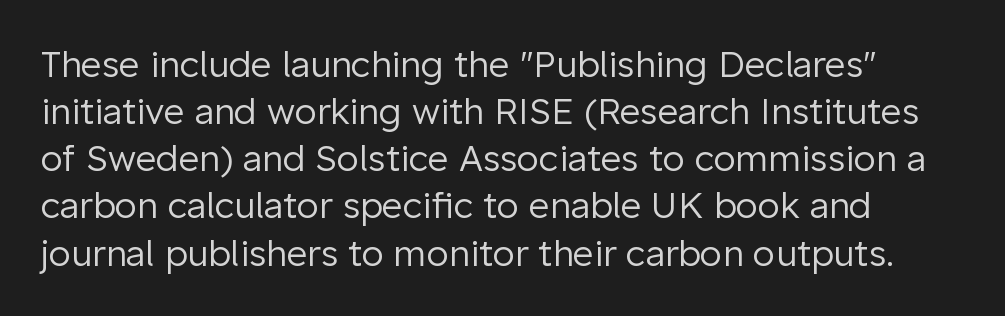
The characters display no serif detailing; their extremities are plain. No heavy texture on the line: the type isn't bold. When letters stand straight like this, we call the style roman or upright. This rendering features lettering with no underline.
